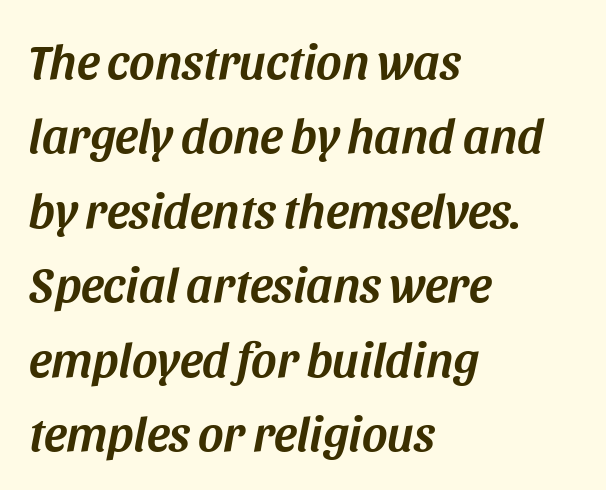
The image shows 49 px text type, italic (leaning right); set left-aligned, normal line spacing (1.52x), normal letter spacing, not underlined; medium stroke contrast and a large x-height.
